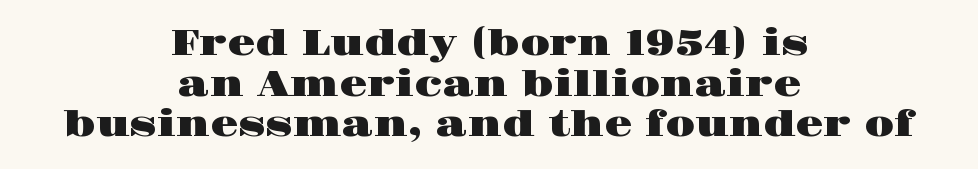
{"serif": "yes", "italic": "no", "width": "wide", "stroke_contrast": "high", "x_height": "large", "monospaced": "no", "underline": "no", "align": "center", "line_spacing": "tight", "line_spacing_ratio": 1.13, "letter_spacing": "normal", "letter_spacing_em": 0.0, "glyph_px": 36}
